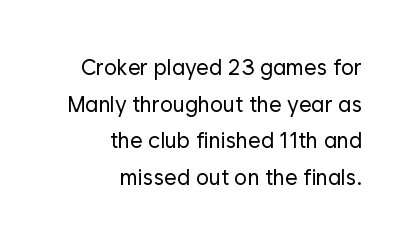
The image shows 22 px text type, upright; set right-aligned, normal line spacing (1.67x), normal letter spacing, not underlined.
